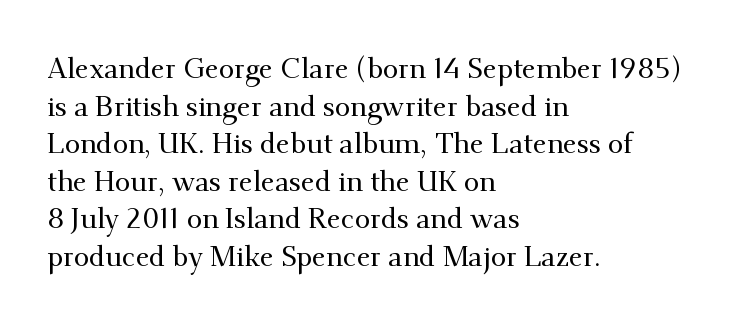
Q: Is the text italic (slanted)? A: No, it is upright.
Q: Is the typeface a serif or a sans-serif typeface? A: Serif.
Q: Is the text underlined? A: No.
Q: How is the paragraph aligned? A: Left-aligned.
Q: Is the spacing between letters normal or unusually wide? A: Normal.
Q: Is the spacing between lines tight, normal or loose? A: Normal.
Q: Width (condensed, normal, or wide)? A: Normal.
Q: Stroke contrast? A: Medium.
Q: x-height? A: Small.
Q: Monospaced? A: No.
